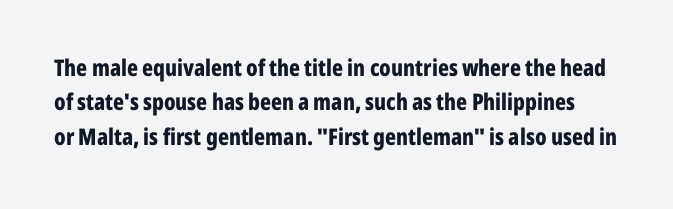
Q: Is the text bold? A: Yes.
Q: Is the text italic (slanted)? A: No, it is upright.
Q: Is the text underlined? A: No.
Q: Is the spacing between letters normal or unusually wide? A: Normal.
Q: Is the spacing between lines tight, normal or loose? A: Normal.
